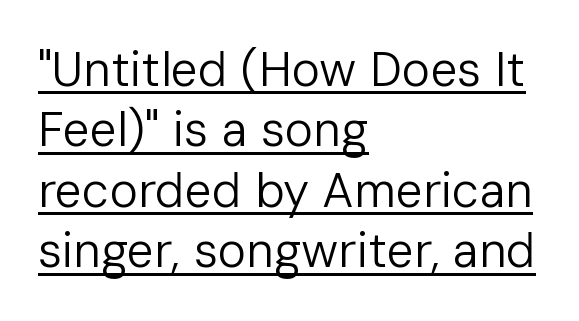
{"serif": "no", "italic": "no", "bold": "no", "weight": "regular", "width": "normal", "stroke_contrast": "low", "x_height": "medium", "monospaced": "no", "underline": "yes", "align": "left", "line_spacing": "normal", "line_spacing_ratio": 1.26, "letter_spacing": "normal", "letter_spacing_em": 0.0, "glyph_px": 48}
